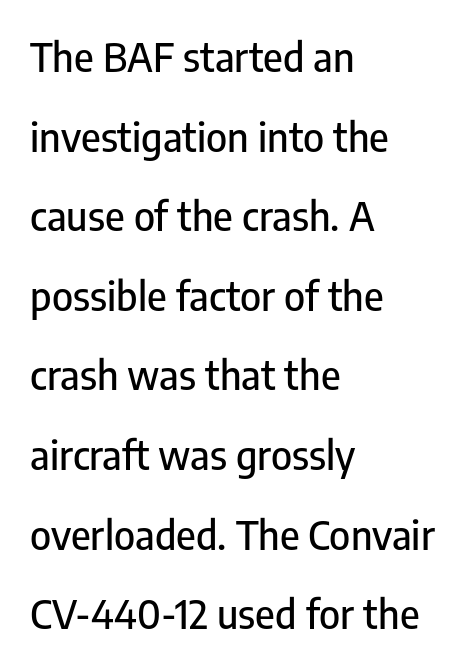
The lines in this sample share a left origin and differ only in where they stop. Whoever set this chose breathing room over compactness in the vertical rhythm. Proportional: the letters do not fall into vertical columns. Ordinary non-slanted type is in use. Letterform terminals end flat and unadorned throughout the passage. Observe the ordinary spacing: letters are neighbours, not strangers.
